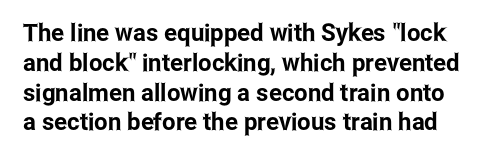
Q: Is the text italic (slanted)? A: No, it is upright.
Q: Is the text underlined? A: No.
Q: Is the spacing between letters normal or unusually wide? A: Normal.
